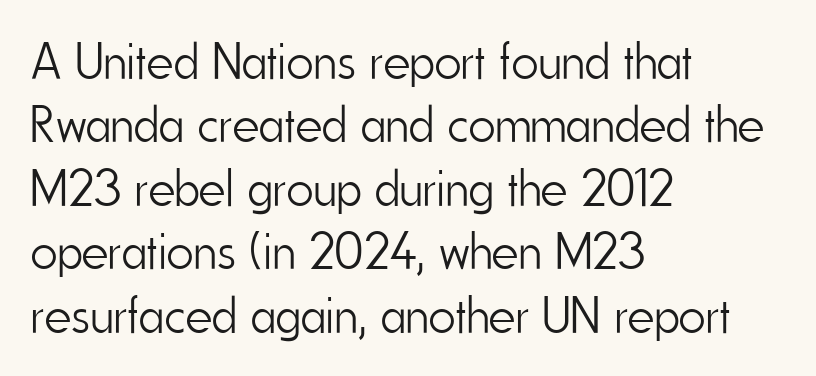
Regarding serifs, this sample does without them. Unbolded letterforms with no extra heft. The lettering holds an erect, upright posture throughout. Lines of text with bare space underneath.
